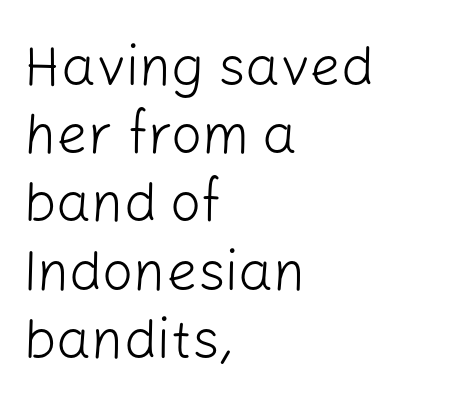
The image shows 55 px light sans-serif type, upright; set left-aligned, line spacing 1.24x, normal letter spacing, not underlined; low stroke contrast and a medium x-height.
